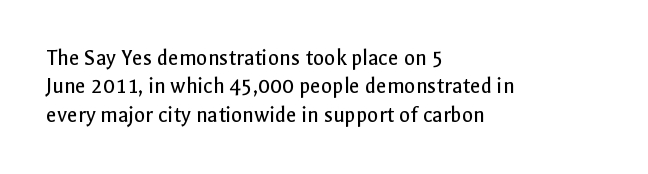
The image shows 23 px text type, upright; set left-aligned, line spacing 1.23x, normal letter spacing, not underlined.
